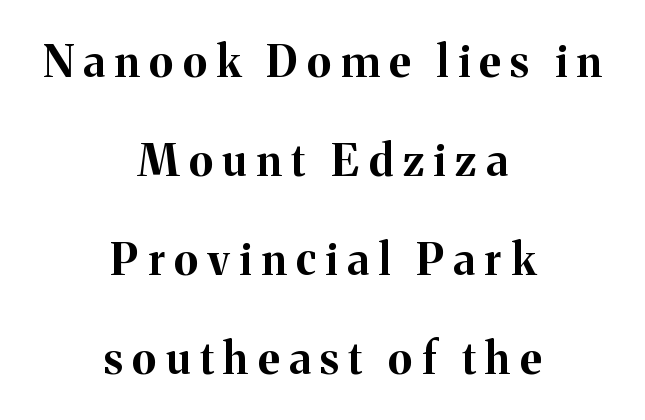
The image shows 44 px bold serif type, upright; set centered, loose line spacing (2.25x), unusually wide letter spacing (+0.22 em), not underlined; medium stroke contrast and a medium x-height.
